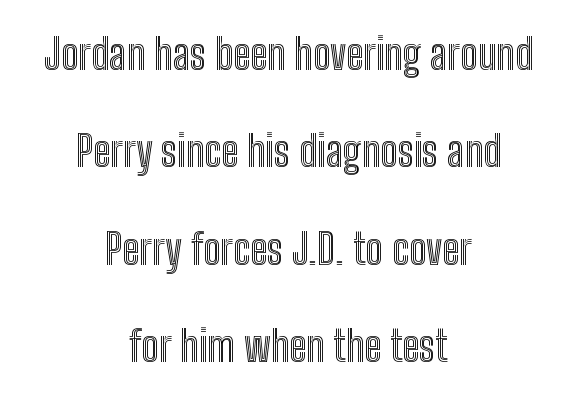
{"italic": "no", "width": "condensed", "x_height": "medium", "monospaced": "no", "underline": "no", "align": "center", "line_spacing": "loose", "line_spacing_ratio": 2.32, "letter_spacing": "normal", "letter_spacing_em": 0.0, "glyph_px": 42}
